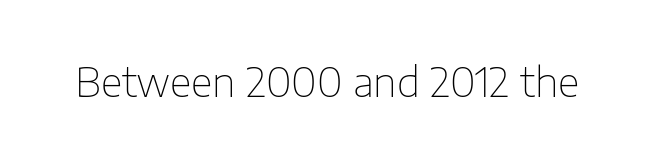
A quiet, ordinary-to-light weight characterises the typeface. The specimen omits any rule beneath the text block's lines. Nothing sits at the stroke ends, so this counts as sans-serif. Unlike italic type, these characters show no tilt at all.
